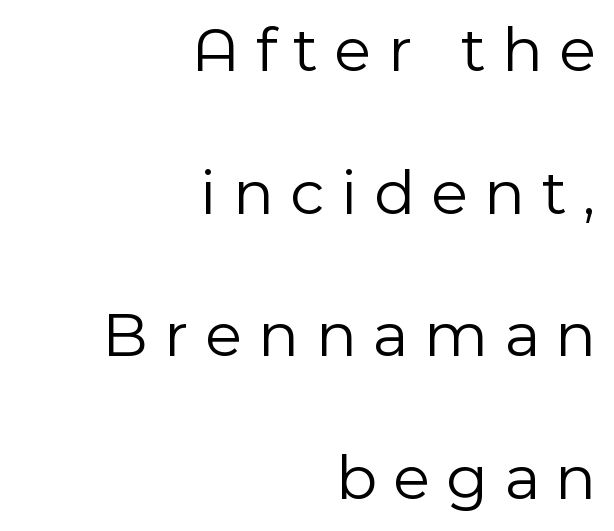
{"serif": "no", "italic": "no", "bold": "no", "weight": "light", "width": "normal", "x_height": "medium", "monospaced": "no", "underline": "no", "align": "right", "line_spacing": "loose", "line_spacing_ratio": 2.16, "letter_spacing": "wide", "letter_spacing_em": 0.25, "glyph_px": 66}
